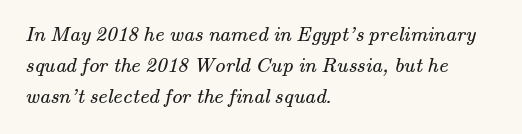
The face used here is rendered with its standard letterfit. The typesetter chose a ragged-right arrangement here. Quick note: interline space is typical. Letters rest on an invisible, unmarked baseline. The face looks like a standard text weight, possibly lighter.
